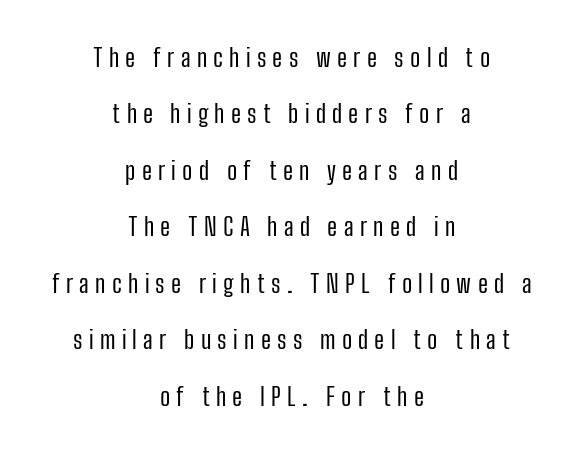
The glyphs are unaccompanied by any horizontal stroke below them. The rendering uses a large line-height, opening up the rows. The setting favours the middle, as headings and verse often do. Weight class: somewhere from thin through regular. This sample uses an upright cut, with every glyph sitting square on the baseline.
